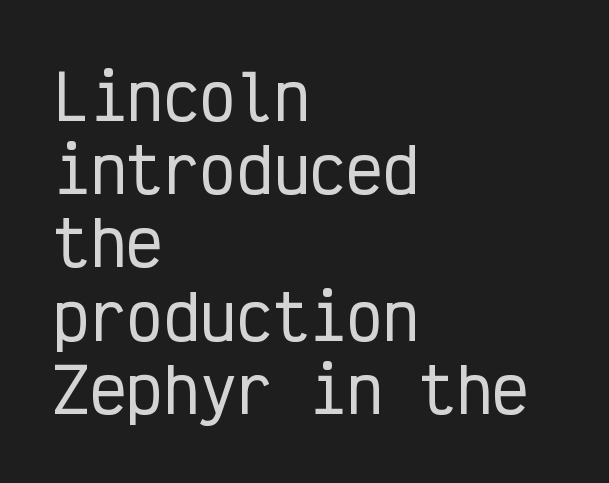
The image shows 61 px condensed sans-serif type, upright, monospaced; set left-aligned, line spacing 1.2x, normal letter spacing, not underlined; low stroke contrast and a medium x-height.
